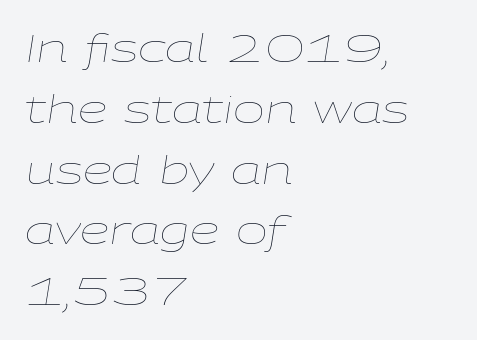
{"italic": "yes", "lean": "right", "slant_degrees": 9, "bold": "no", "weight": "thin", "width": "wide", "stroke_contrast": "low", "x_height": "medium", "monospaced": "no", "underline": "no", "align": "left", "line_spacing": "normal", "line_spacing_ratio": 1.6, "letter_spacing": "normal", "letter_spacing_em": 0.0, "glyph_px": 38}
